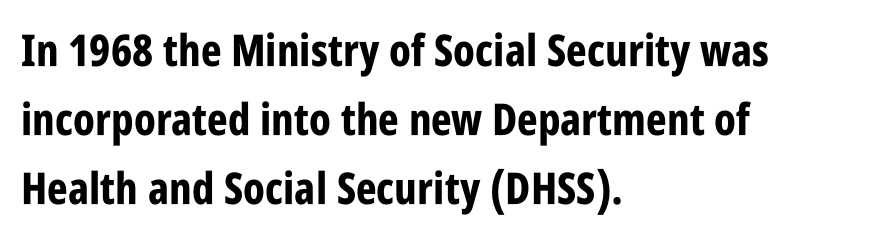
{"serif": "no", "italic": "no", "bold": "yes", "weight": "bold", "width": "condensed", "stroke_contrast": "low", "x_height": "large", "monospaced": "no", "underline": "no", "align": "left", "line_spacing": "normal", "line_spacing_ratio": 1.57, "letter_spacing": "normal", "letter_spacing_em": 0.0, "glyph_px": 44}
